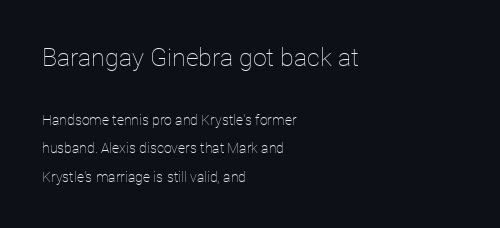
{"italic": "no", "bold": "no", "underline": "no", "align": "left", "line_spacing": "loose", "line_spacing_ratio": 2.01, "letter_spacing": "normal", "letter_spacing_em": 0.0, "larger_block": "first", "size_ratio": 1.79, "glyph_px": 25}
